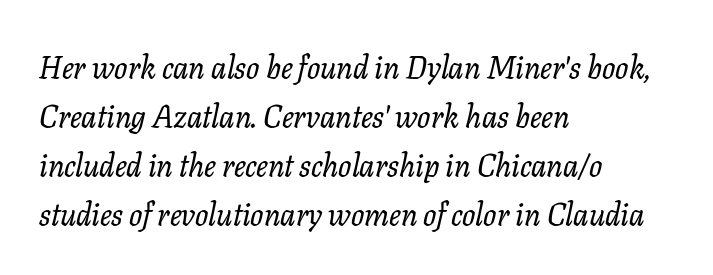
Q: Is the text italic (slanted)? A: Yes, it leans right by about 11 degrees.
Q: Is the typeface a serif or a sans-serif typeface? A: Serif.
Q: Is the text underlined? A: No.
Q: How is the paragraph aligned? A: Left-aligned.
Q: Is the spacing between letters normal or unusually wide? A: Normal.
Q: Is the spacing between lines tight, normal or loose? A: Normal.
Q: Width (condensed, normal, or wide)? A: Normal.
Q: Stroke contrast? A: Low.
Q: x-height? A: Medium.
Q: Monospaced? A: No.
